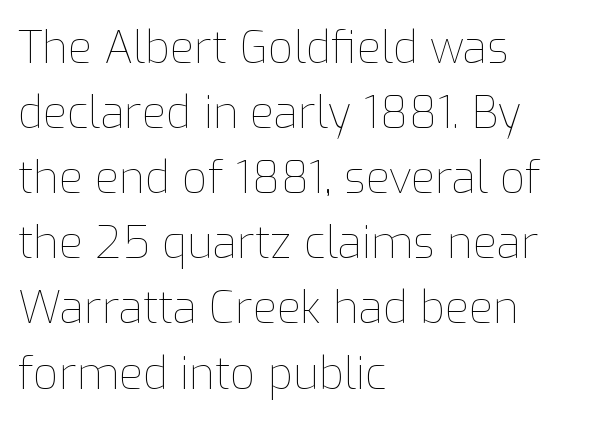
{"italic": "no", "bold": "no", "weight": "thin", "width": "normal", "stroke_contrast": "low", "x_height": "medium", "monospaced": "no", "underline": "no", "align": "left", "line_spacing": "normal", "line_spacing_ratio": 1.48, "letter_spacing": "normal", "letter_spacing_em": 0.0, "glyph_px": 44}
